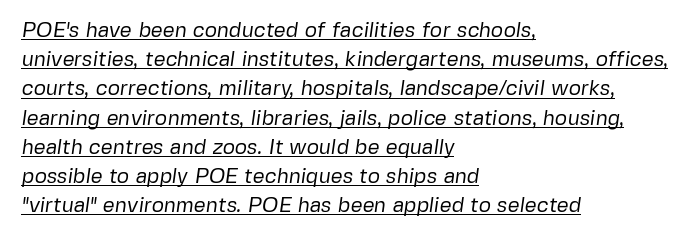
Every row of glyphs begins at an identical x-position on the left. No chunkiness to these letters — they're not bold. Vertical spacing — default. Letter spacing: default.
